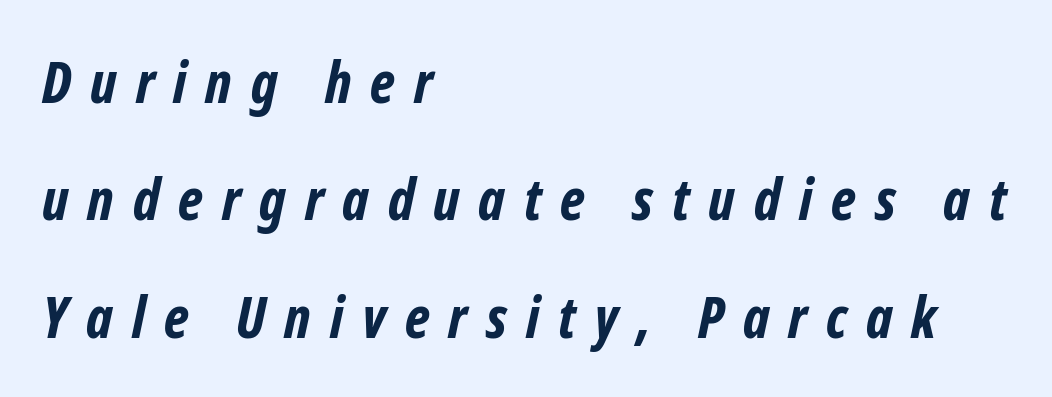
Q: Is the text bold? A: Yes.
Q: Is the typeface a serif or a sans-serif typeface? A: Sans-serif.
Q: Is the text underlined? A: No.
Q: How is the paragraph aligned? A: Left-aligned.
Q: Is the spacing between letters normal or unusually wide? A: Unusually wide.
Q: Is the spacing between lines tight, normal or loose? A: Loose.
Q: Width (condensed, normal, or wide)? A: Condensed.
Q: Stroke contrast? A: Low.
Q: x-height? A: Medium.
Q: Monospaced? A: No.
